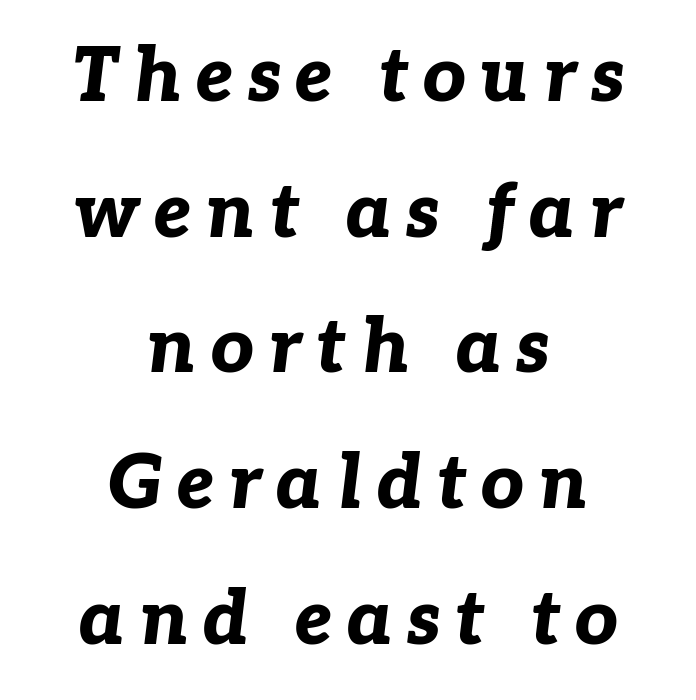
Q: Is the text bold? A: Yes.
Q: Is the text italic (slanted)? A: Yes, it leans right by about 7 degrees.
Q: Is the text underlined? A: No.
Q: How is the paragraph aligned? A: Centered.
Q: Width (condensed, normal, or wide)? A: Normal.
Q: Stroke contrast? A: Low.
Q: x-height? A: Medium.
Q: Monospaced? A: No.
